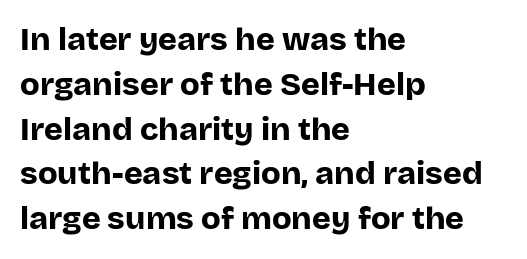
Q: Is the text bold? A: Yes.
Q: Is the text italic (slanted)? A: No, it is upright.
Q: Is the typeface a serif or a sans-serif typeface? A: Sans-serif.
Q: Is the text underlined? A: No.
Q: How is the paragraph aligned? A: Left-aligned.
Q: Is the spacing between letters normal or unusually wide? A: Normal.
Q: Is the spacing between lines tight, normal or loose? A: Normal.
Q: Width (condensed, normal, or wide)? A: Normal.
Q: Stroke contrast? A: Low.
Q: x-height? A: Large.
Q: Monospaced? A: No.
